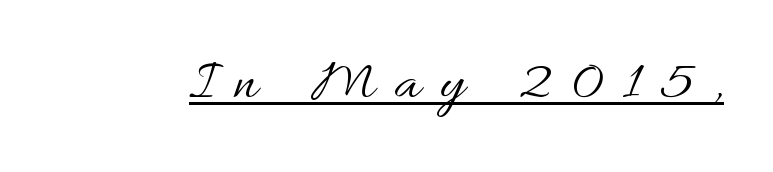
The image shows 57 px regular-weight type; set unusually wide letter spacing (+0.36 em), underlined; medium stroke contrast and a small x-height.
